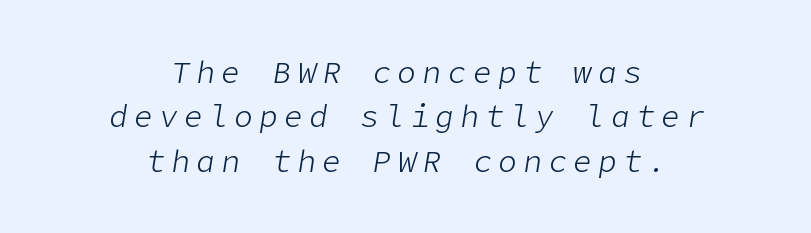
{"italic": "yes", "lean": "right", "slant_degrees": 9, "bold": "no", "weight": "light", "width": "normal", "stroke_contrast": "low", "x_height": "medium", "underline": "no", "align": "center", "line_spacing": "normal", "line_spacing_ratio": 1.43, "letter_spacing": "wide", "letter_spacing_em": 0.21, "glyph_px": 31}
